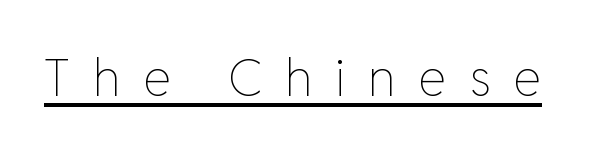
Q: Is the text bold? A: No.
Q: Is the text italic (slanted)? A: No, it is upright.
Q: Is the text underlined? A: Yes.
Q: Is the spacing between letters normal or unusually wide? A: Unusually wide.
Q: Width (condensed, normal, or wide)? A: Normal.
Q: Stroke contrast? A: Low.
Q: x-height? A: Medium.
Q: Monospaced? A: No.
